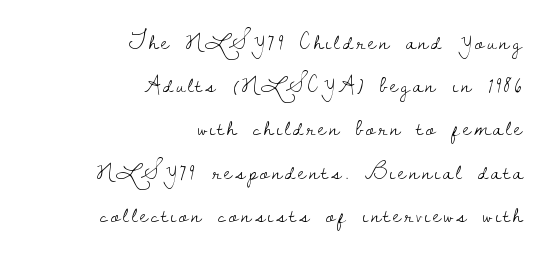
The image shows 24 px text type; set right-aligned, line spacing 1.8x, not underlined.
